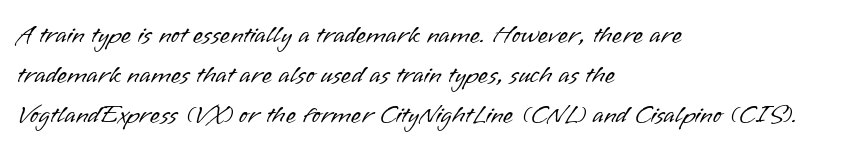
The image shows 26 px text type; set left-aligned, normal line spacing (1.53x), normal letter spacing, not underlined.
